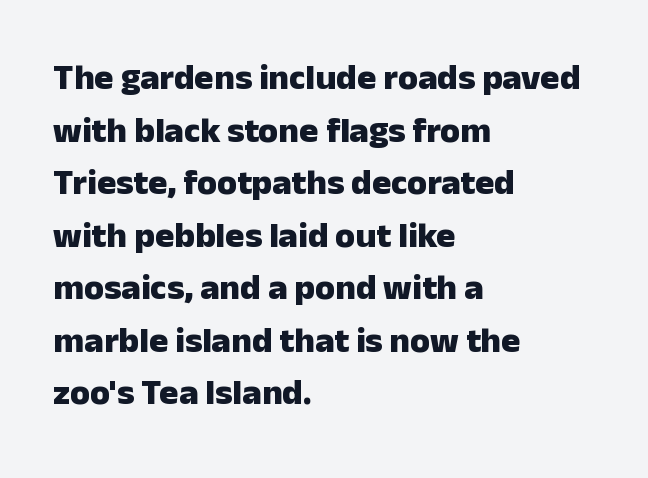
The image shows 36 px heavy sans-serif type, upright; set left-aligned, normal line spacing (1.46x), normal letter spacing, not underlined; low stroke contrast and a medium x-height.
